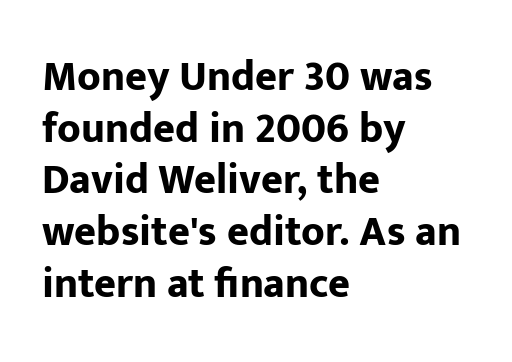
The image shows 42 px bold sans-serif type, upright; set left-aligned, line spacing 1.23x, normal letter spacing, not underlined; low stroke contrast and a medium x-height.
